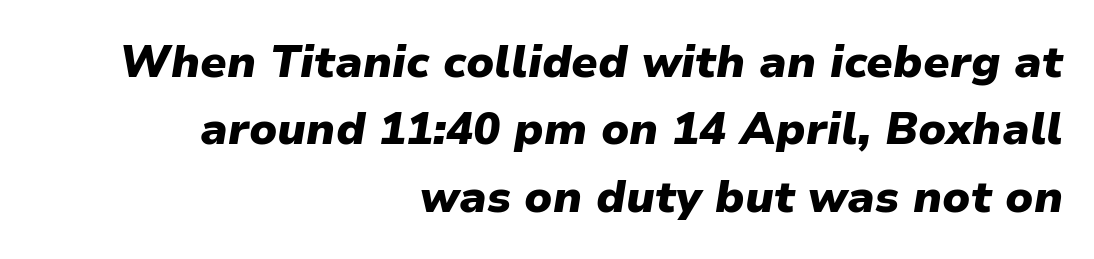
The image shows 45 px heavy type, italic (leaning right); set right-aligned, normal line spacing (1.5x), normal letter spacing, not underlined; low stroke contrast and a medium x-height.
